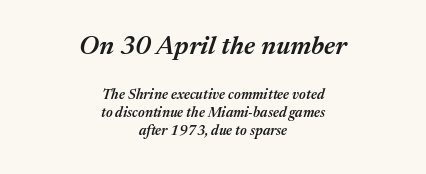
The image shows 26 px text type, italic (leaning right); set centered, normal line spacing (1.29x), normal letter spacing, not underlined; the first (top) block is 1.86x larger.
